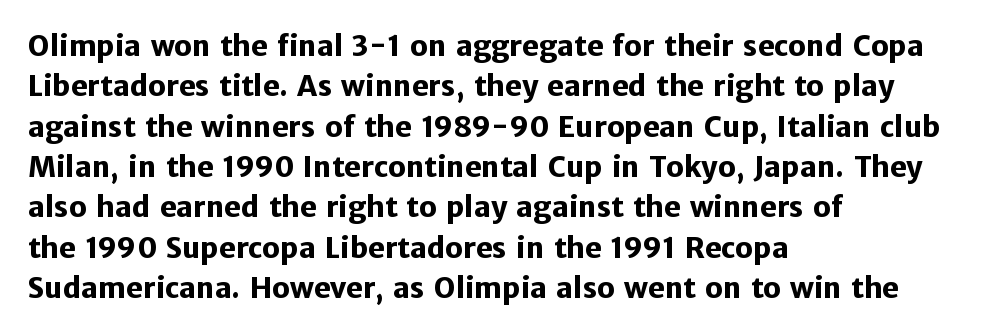
{"serif": "no", "italic": "no", "bold": "yes", "weight": "heavy", "width": "normal", "stroke_contrast": "low", "x_height": "medium", "monospaced": "no", "underline": "no", "align": "left", "line_spacing": "normal", "line_spacing_ratio": 1.44, "letter_spacing": "normal", "letter_spacing_em": 0.0, "glyph_px": 28}
